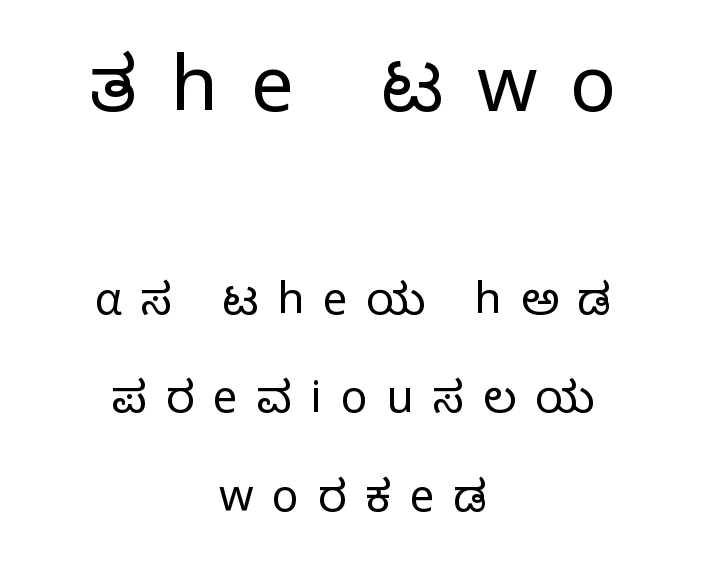
Q: Is the text bold? A: No.
Q: Is the text italic (slanted)? A: No, it is upright.
Q: Is the typeface a serif or a sans-serif typeface? A: Sans-serif.
Q: Is the text underlined? A: No.
Q: How is the paragraph aligned? A: Centered.
Q: Is the spacing between letters normal or unusually wide? A: Unusually wide.
Q: Is the spacing between lines tight, normal or loose? A: Loose.
Q: Which block of text is set in a larger size, the first (top) or the second (bottom)? A: The first (top) one.
Q: Width (condensed, normal, or wide)? A: Normal.
Q: Stroke contrast? A: Low.
Q: x-height? A: Medium.
Q: Monospaced? A: No.
